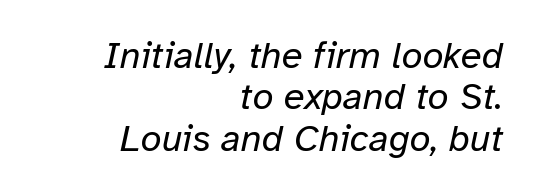
The vertical gap from one line to the next is small. Alignment: flush right. Spacing verdict: proportional, widths tailored to each character. Decoration check: the copy has no underline. The glyphs look as if they've been sheared to an angle.
